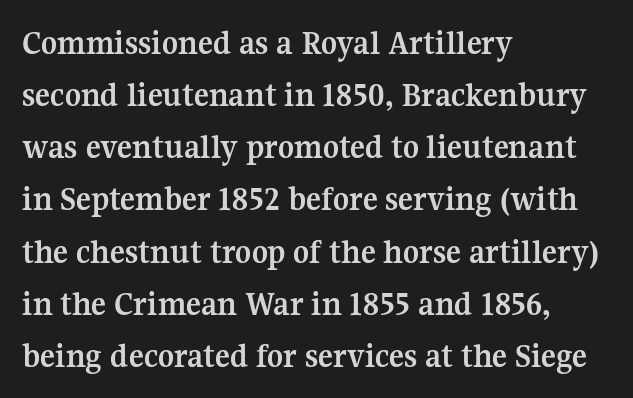
The image shows 35 px semibold serif type, upright; set left-aligned, normal line spacing (1.49x), normal letter spacing, not underlined; medium stroke contrast and a medium x-height.
